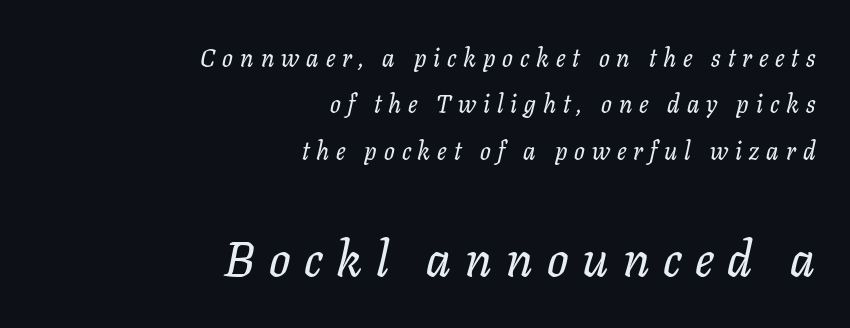
{"serif": "yes", "italic": "yes", "lean": "right", "slant_degrees": 11, "width": "normal", "stroke_contrast": "low", "x_height": "medium", "monospaced": "no", "underline": "no", "align": "right", "line_spacing_ratio": 1.86, "letter_spacing": "wide", "letter_spacing_em": 0.28, "larger_block": "second", "size_ratio": 2.0, "glyph_px": 50}
